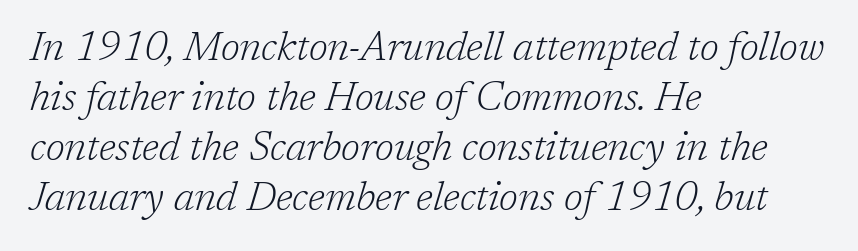
In CSS terms this would be text-align: left. Stems and bowls with no extra thickness — not bold. To sum up the face: it has serifs. You could not count columns in this text — the font is proportionally spaced. One glance says typical: line gaps are just what's usual. Slant detected: the letters are inclined.
